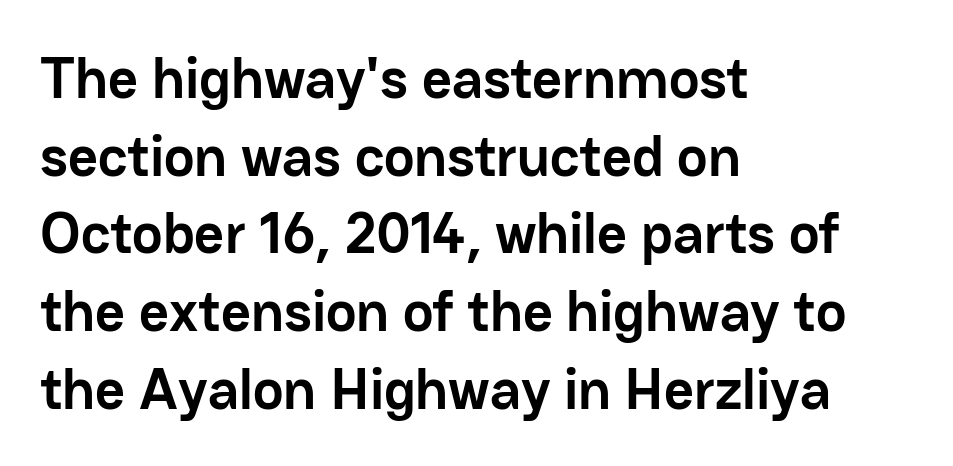
Q: Is the text bold? A: Yes.
Q: Is the text italic (slanted)? A: No, it is upright.
Q: Is the typeface a serif or a sans-serif typeface? A: Sans-serif.
Q: Is the text underlined? A: No.
Q: How is the paragraph aligned? A: Left-aligned.
Q: Is the spacing between letters normal or unusually wide? A: Normal.
Q: Is the spacing between lines tight, normal or loose? A: Normal.
Q: Width (condensed, normal, or wide)? A: Normal.
Q: Stroke contrast? A: Low.
Q: x-height? A: Medium.
Q: Monospaced? A: No.
